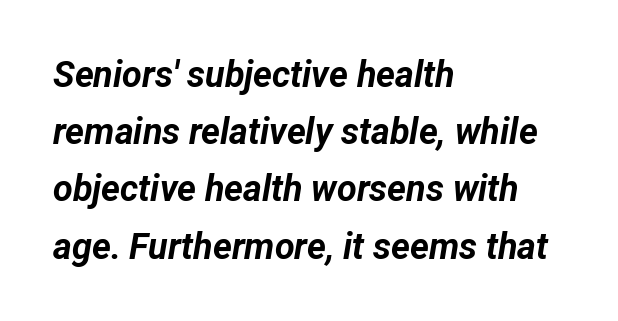
The tracking reads as untouched default to a designer's eye. The passage shown leans; its letterforms are oblique. Note the varied advance widths — an 'i' is clearly narrower than an 'm'. The rows are spaced the way most documents space them.
